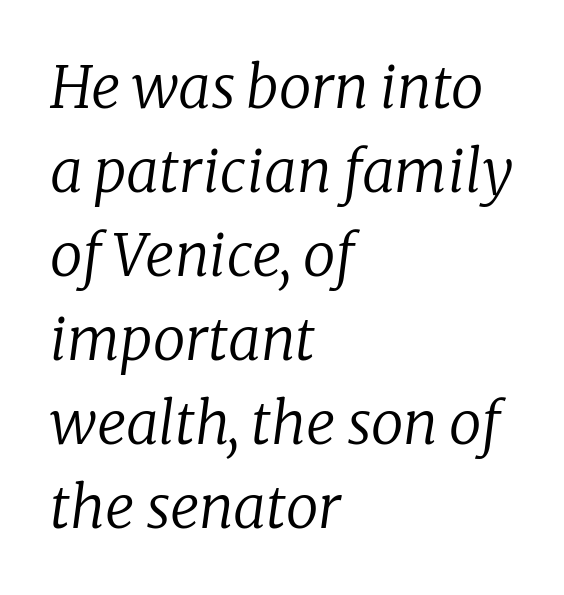
The image shows 58 px regular-weight serif type, italic (leaning right); set left-aligned, normal line spacing (1.45x), normal letter spacing, not underlined; low stroke contrast and a medium x-height.
